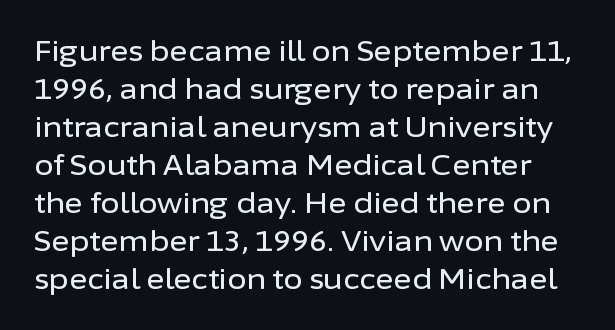
Is the letter spacing exaggerated? No — it looks like the ordinary default. You could not count columns in this text — the font is proportionally spaced. The rows are spaced the way most documents space them. The area under the type is left untouched. Posture: upright roman. The typeface chosen for these lines omits serifs.
